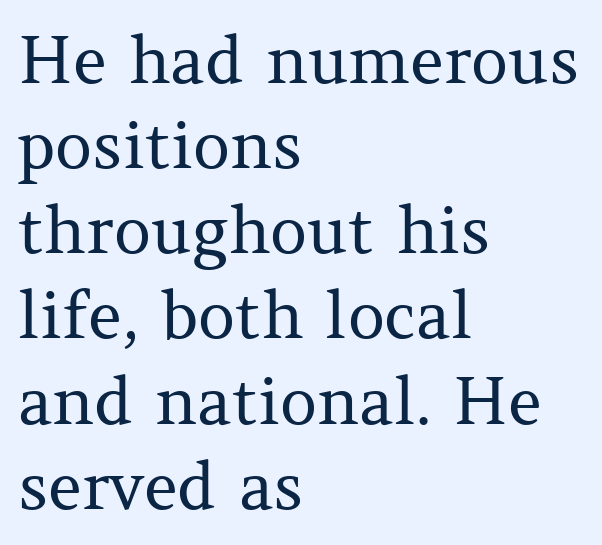
Q: Is the text bold? A: No.
Q: Is the text italic (slanted)? A: No, it is upright.
Q: Is the typeface a serif or a sans-serif typeface? A: Serif.
Q: Is the text underlined? A: No.
Q: How is the paragraph aligned? A: Left-aligned.
Q: Is the spacing between letters normal or unusually wide? A: Normal.
Q: Is the spacing between lines tight, normal or loose? A: Normal.
Q: Width (condensed, normal, or wide)? A: Normal.
Q: Stroke contrast? A: Medium.
Q: x-height? A: Medium.
Q: Monospaced? A: No.
